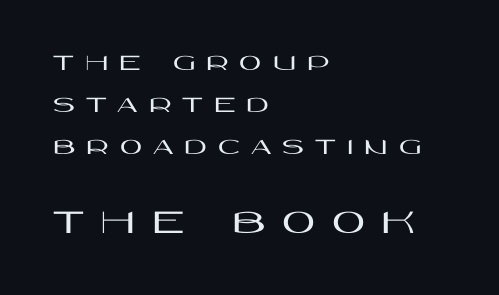
The image shows 36 px wide sans-serif type, upright; set left-aligned, line spacing 1.74x, unusually wide letter spacing (+0.46 em), not underlined; the second (bottom) block is 1.5x larger; high stroke contrast and a large x-height.
